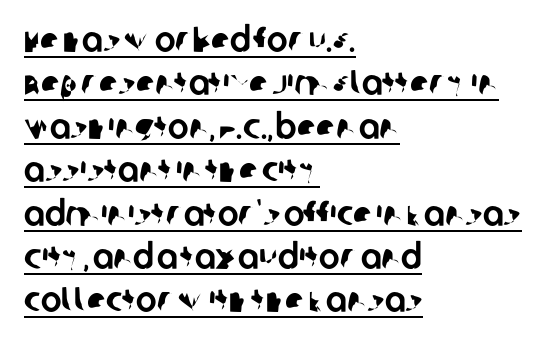
Q: Is the typeface a serif or a sans-serif typeface? A: Sans-serif.
Q: Is the text underlined? A: Yes.
Q: How is the paragraph aligned? A: Left-aligned.
Q: Is the spacing between letters normal or unusually wide? A: Normal.
Q: Width (condensed, normal, or wide)? A: Normal.
Q: Stroke contrast? A: Low.
Q: x-height? A: Large.
Q: Monospaced? A: No.
